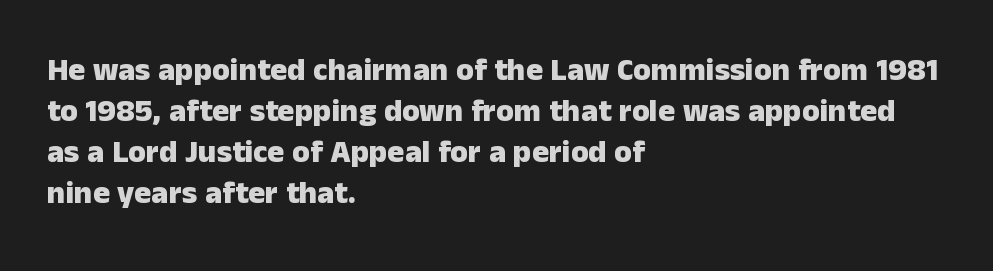
Q: Is the text bold? A: Yes.
Q: Is the text italic (slanted)? A: No, it is upright.
Q: Is the typeface a serif or a sans-serif typeface? A: Sans-serif.
Q: Is the text underlined? A: No.
Q: How is the paragraph aligned? A: Left-aligned.
Q: Is the spacing between letters normal or unusually wide? A: Normal.
Q: Is the spacing between lines tight, normal or loose? A: Normal.
Q: Width (condensed, normal, or wide)? A: Normal.
Q: Stroke contrast? A: Low.
Q: x-height? A: Medium.
Q: Monospaced? A: No.
